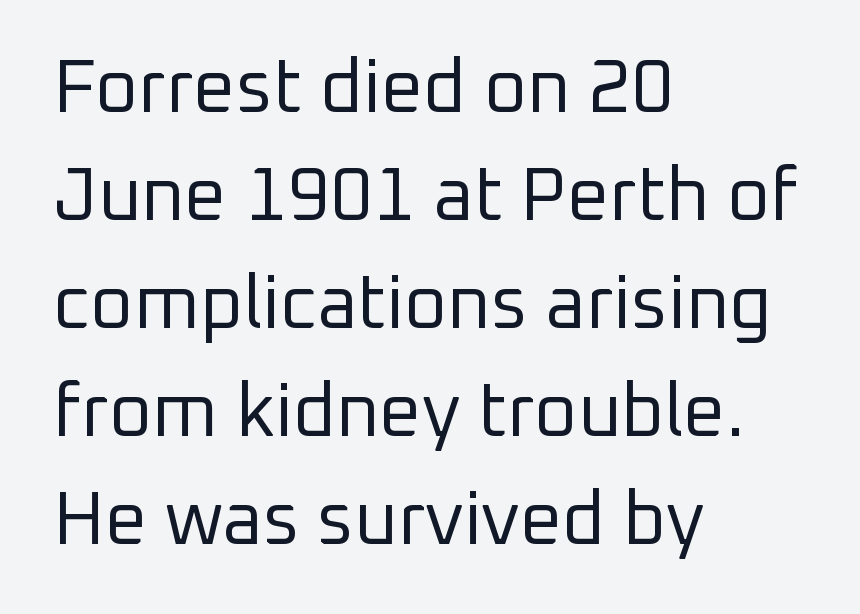
Q: Is the text bold? A: No.
Q: Is the text italic (slanted)? A: No, it is upright.
Q: Is the typeface a serif or a sans-serif typeface? A: Sans-serif.
Q: Is the text underlined? A: No.
Q: How is the paragraph aligned? A: Left-aligned.
Q: Is the spacing between letters normal or unusually wide? A: Normal.
Q: Is the spacing between lines tight, normal or loose? A: Normal.
Q: Width (condensed, normal, or wide)? A: Normal.
Q: Stroke contrast? A: Low.
Q: x-height? A: Medium.
Q: Monospaced? A: No.
